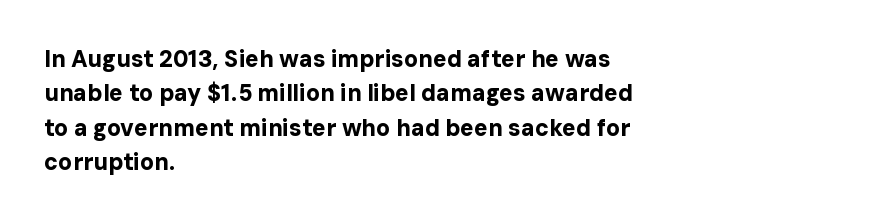
{"italic": "no", "bold": "yes", "underline": "no", "align": "left", "line_spacing": "normal", "line_spacing_ratio": 1.5, "letter_spacing": "normal", "letter_spacing_em": 0.0, "glyph_px": 23}
